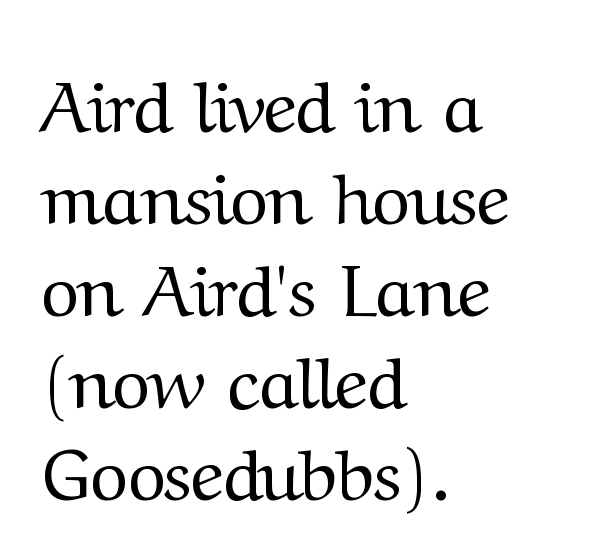
The image shows 73 px regular-weight serif type, upright; set left-aligned, normal line spacing (1.26x), normal letter spacing, not underlined; medium stroke contrast and a medium x-height.
